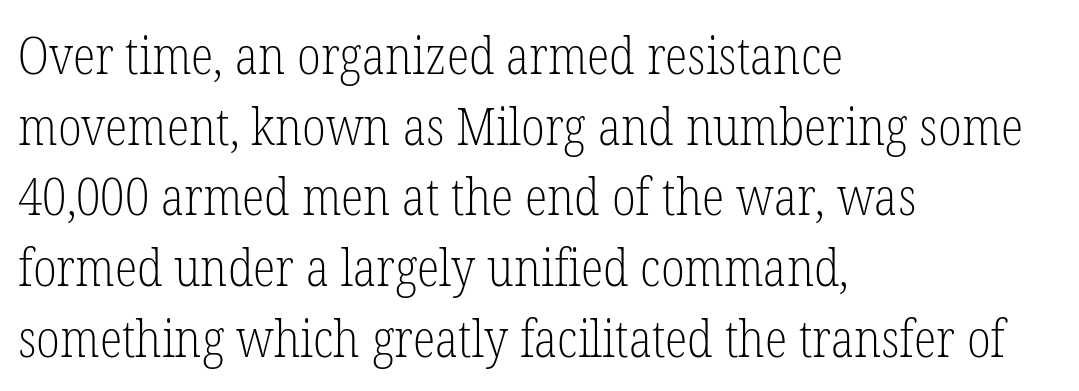
Q: Is the text bold? A: No.
Q: Is the text italic (slanted)? A: No, it is upright.
Q: Is the typeface a serif or a sans-serif typeface? A: Serif.
Q: Is the text underlined? A: No.
Q: How is the paragraph aligned? A: Left-aligned.
Q: Is the spacing between letters normal or unusually wide? A: Normal.
Q: Is the spacing between lines tight, normal or loose? A: Normal.
Q: Width (condensed, normal, or wide)? A: Condensed.
Q: Stroke contrast? A: Low.
Q: x-height? A: Medium.
Q: Monospaced? A: No.
